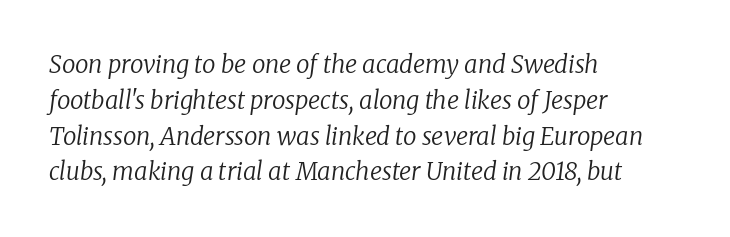
The image shows 24 px text type, italic (leaning right); set left-aligned, normal line spacing (1.49x), normal letter spacing, not underlined.
